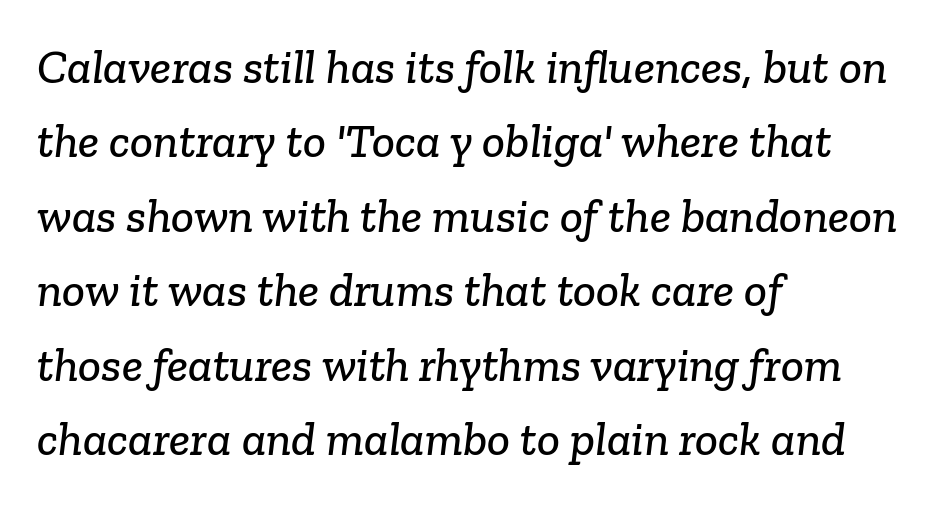
Spacing between characters is what you'd get straight out of the box. This sample has the flowing, uneven cadence of proportional lettering. Descenders are the only things crossing below the line. The leading is moderate, giving the passage an even texture.
